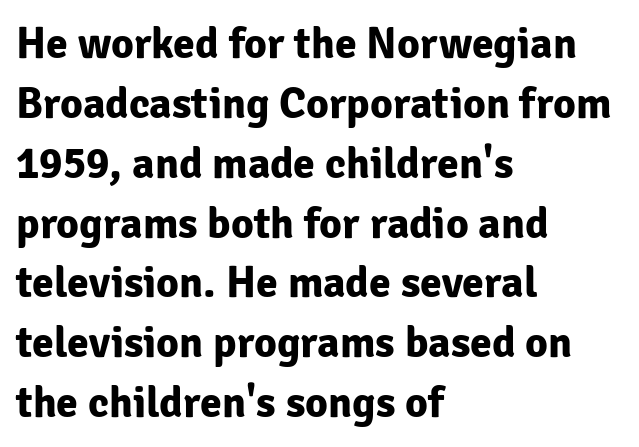
Q: Is the text bold? A: Yes.
Q: Is the text italic (slanted)? A: No, it is upright.
Q: Is the typeface a serif or a sans-serif typeface? A: Sans-serif.
Q: Is the text underlined? A: No.
Q: How is the paragraph aligned? A: Left-aligned.
Q: Is the spacing between letters normal or unusually wide? A: Normal.
Q: Is the spacing between lines tight, normal or loose? A: Normal.
Q: Width (condensed, normal, or wide)? A: Normal.
Q: Stroke contrast? A: Low.
Q: x-height? A: Medium.
Q: Monospaced? A: No.
